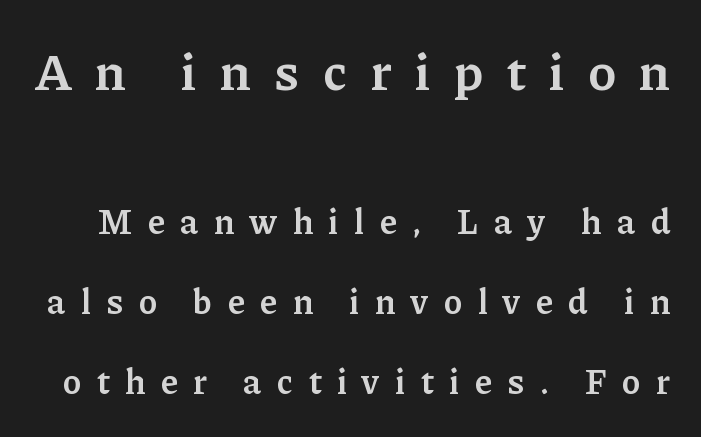
Q: Is the text bold? A: Semi-bold.
Q: Is the text italic (slanted)? A: No, it is upright.
Q: Is the typeface a serif or a sans-serif typeface? A: Serif.
Q: Is the text underlined? A: No.
Q: Is the spacing between letters normal or unusually wide? A: Unusually wide.
Q: Is the spacing between lines tight, normal or loose? A: Loose.
Q: Which block of text is set in a larger size, the first (top) or the second (bottom)? A: The first (top) one.
Q: Width (condensed, normal, or wide)? A: Normal.
Q: Stroke contrast? A: Low.
Q: x-height? A: Medium.
Q: Monospaced? A: No.
